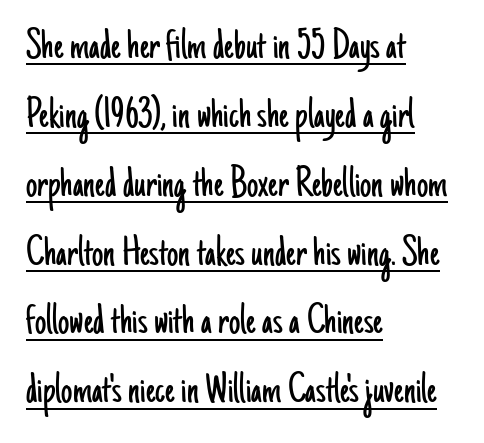
Regarding leading, the lines here are spaced in the standard way. Emphasis is given by a line drawn under the lettering. How are the letters spaced? Ordinarily, with no added tracking. No letter is thick-stroked: the sample isn't bold. Tall strokes in this sample are plumb rather than angled.
